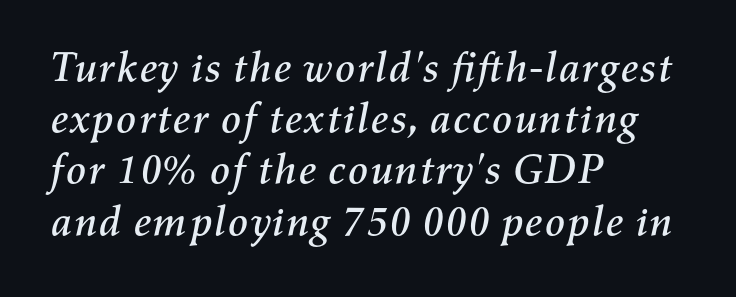
The image shows 42 px text type, italic (leaning right); set left-aligned, line spacing 1.22x, normal letter spacing, not underlined; medium stroke contrast and a medium x-height.
